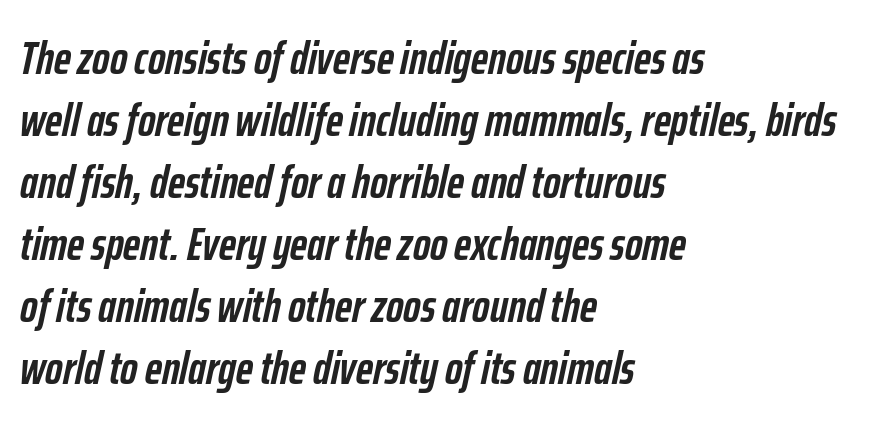
Q: Is the text bold? A: Yes.
Q: Is the text italic (slanted)? A: Yes, it leans right by about 12 degrees.
Q: Is the text underlined? A: No.
Q: How is the paragraph aligned? A: Left-aligned.
Q: Is the spacing between letters normal or unusually wide? A: Normal.
Q: Is the spacing between lines tight, normal or loose? A: Normal.
Q: Width (condensed, normal, or wide)? A: Condensed.
Q: Stroke contrast? A: Low.
Q: x-height? A: Medium.
Q: Monospaced? A: No.
